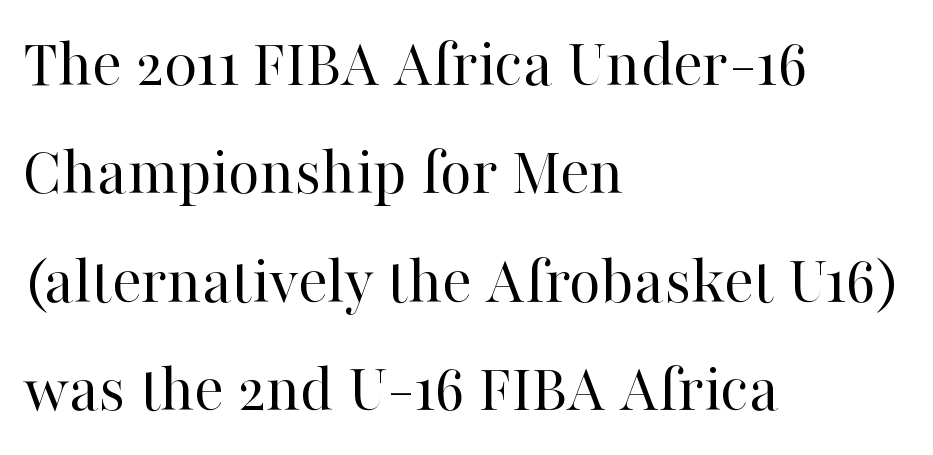
The face used here is seriffed, in the tradition of book romans. What stands out about the letter spacing? Nothing — it is the standard amount. The cut favours lightness, reaching ordinary text weight at its darkest. In CSS terms this would be text-align: left. Honestly, the row spacing looks completely unremarkable.
